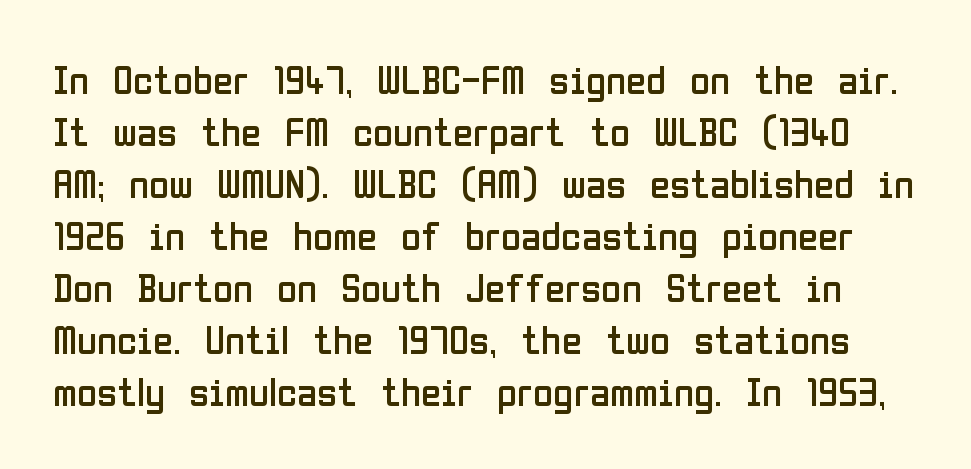
The image shows 41 px regular-weight, condensed sans-serif type, upright; set normal line spacing (1.27x), normal letter spacing, not underlined; low stroke contrast and a medium x-height.
